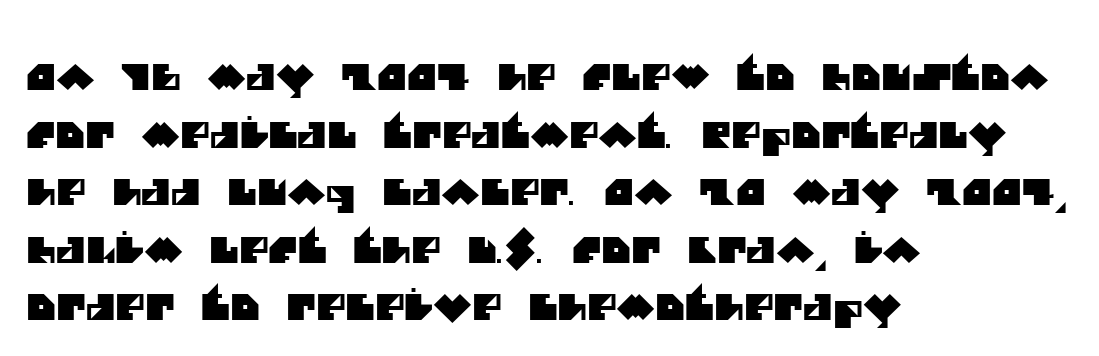
Q: Is the typeface a serif or a sans-serif typeface? A: Sans-serif.
Q: Is the text underlined? A: No.
Q: How is the paragraph aligned? A: Left-aligned.
Q: Is the spacing between letters normal or unusually wide? A: Normal.
Q: Is the spacing between lines tight, normal or loose? A: Normal.
Q: Width (condensed, normal, or wide)? A: Normal.
Q: Stroke contrast? A: Medium.
Q: x-height? A: Large.
Q: Monospaced? A: No.
